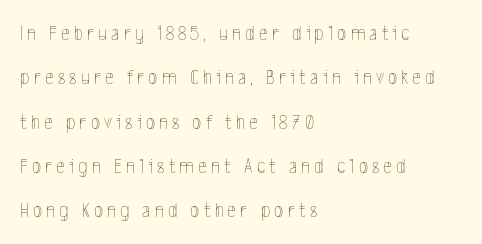
Q: Is the text bold? A: No.
Q: Is the text italic (slanted)? A: No, it is upright.
Q: Is the text underlined? A: No.
Q: How is the paragraph aligned? A: Left-aligned.
Q: Is the spacing between letters normal or unusually wide? A: Unusually wide.
Q: Is the spacing between lines tight, normal or loose? A: Loose.
